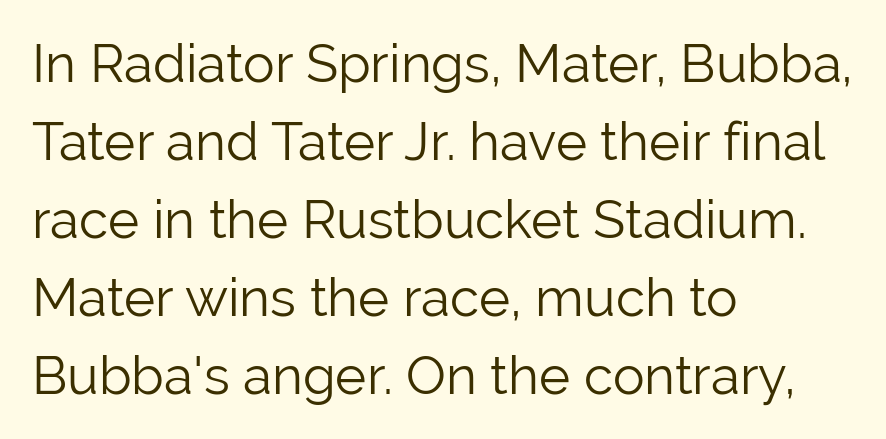
Note the varied advance widths — an 'i' is clearly narrower than an 'm'. The weight would be labelled regular, book, light, or lighter still. Horizontal alignment here is leftward, the default for most running prose. Underlining? Definitely not there. Compared with typical body copy, the letter spacing here is the same. The lettering stays uniformly vertical, giving the passage a roman look.
